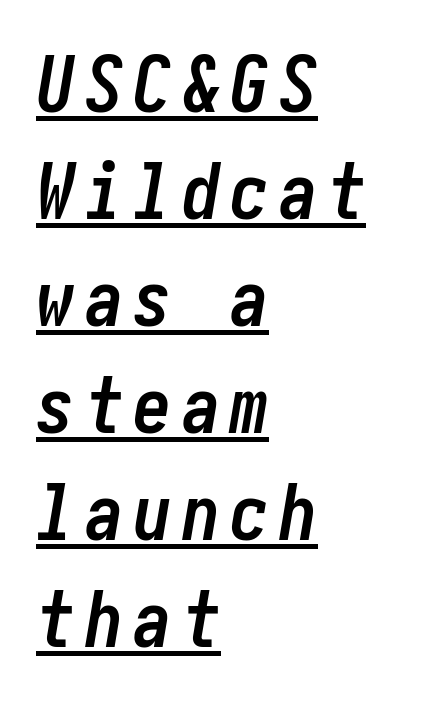
The strokes are fattened all the way to bold. Left-aligned paragraph, ragged on the right. Is the type slanted? Yes — the strokes lean at a clear angle. A rule runs beneath these lines of type. Baseline-to-baseline distance is the conventional proportion of letter height.
